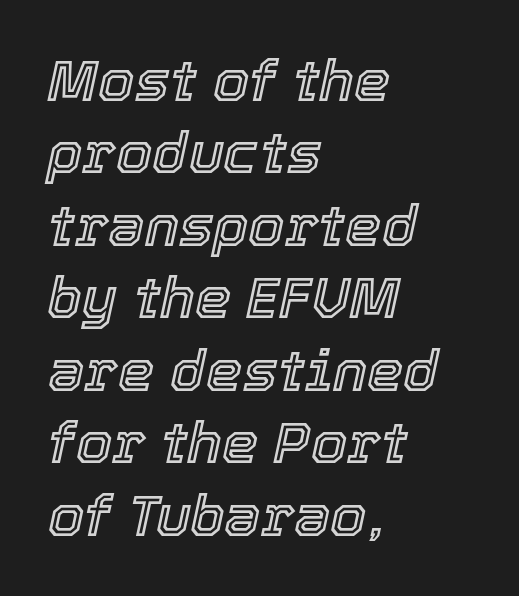
This rendering leaves character spacing at its baseline value. Each letter keeps its own natural width here, so spacing adapts to shape. The strip under each line holds only bare page. Every row of glyphs begins at an identical x-position on the left.
